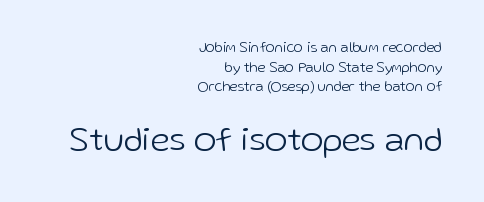
{"serif": "no", "italic": "no", "bold": "no", "weight": "light", "width": "normal", "stroke_contrast": "low", "x_height": "medium", "monospaced": "no", "underline": "no", "align": "right", "line_spacing": "normal", "line_spacing_ratio": 1.41, "letter_spacing": "normal", "letter_spacing_em": 0.0, "larger_block": "second", "size_ratio": 2.43, "glyph_px": 34}
